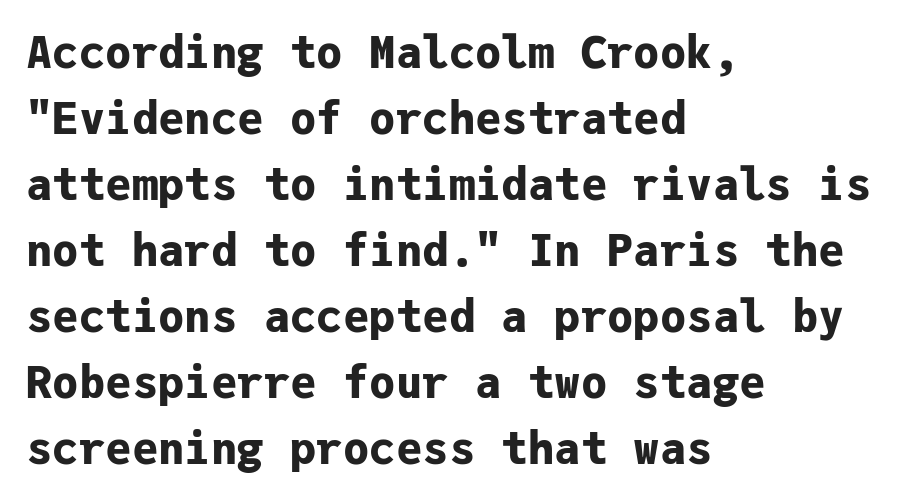
Q: Is the text bold? A: Yes.
Q: Is the text italic (slanted)? A: No, it is upright.
Q: Is the typeface a serif or a sans-serif typeface? A: Sans-serif.
Q: Is the text underlined? A: No.
Q: How is the paragraph aligned? A: Left-aligned.
Q: Is the spacing between letters normal or unusually wide? A: Normal.
Q: Is the spacing between lines tight, normal or loose? A: Normal.
Q: Width (condensed, normal, or wide)? A: Normal.
Q: Stroke contrast? A: Low.
Q: x-height? A: Medium.
Q: Monospaced? A: Yes.
